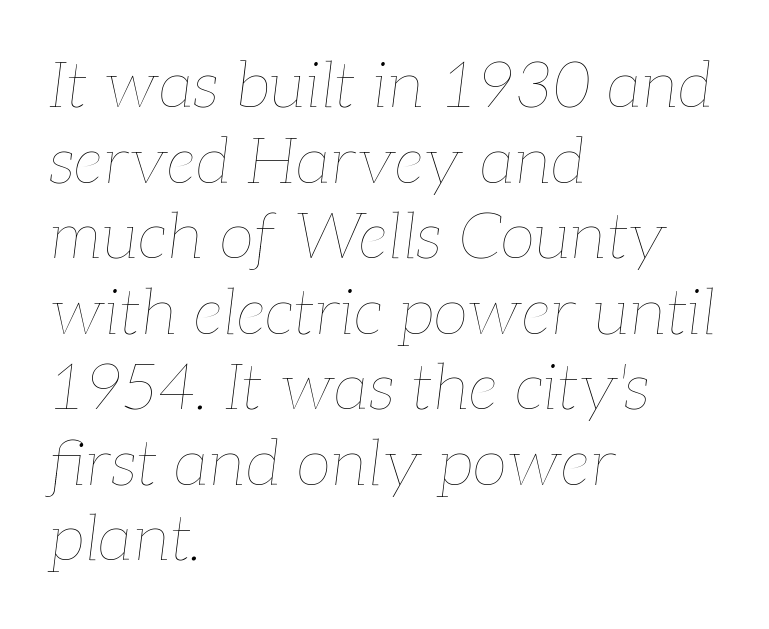
Is the block centered? No — it sits flush against the left margin. No extra ink here — the face is not bold. Compared with ordinary roman type, these characters are visibly tilted. You could not count columns in this text — the font is proportionally spaced. Characters follow at the spacing the type designer built in.
